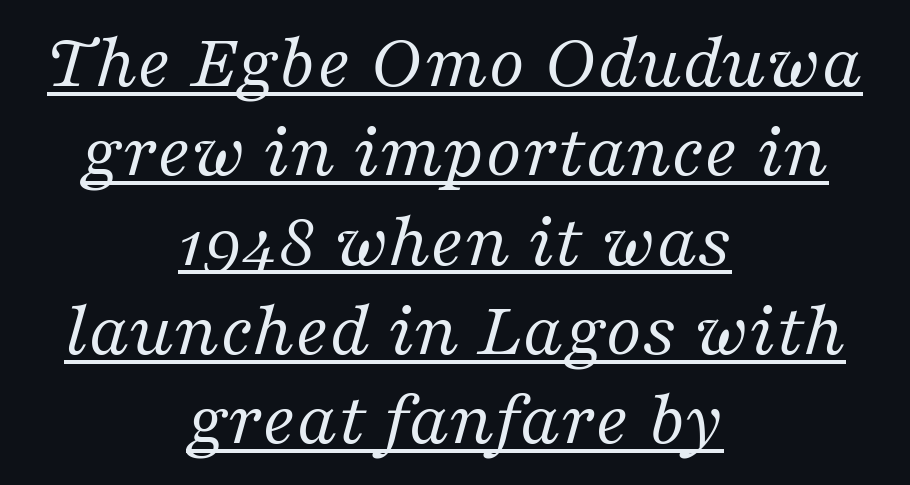
The image shows 79 px regular-weight serif type, italic (leaning right); set centered, tight line spacing (1.13x), normal letter spacing, underlined; medium stroke contrast and a medium x-height.
